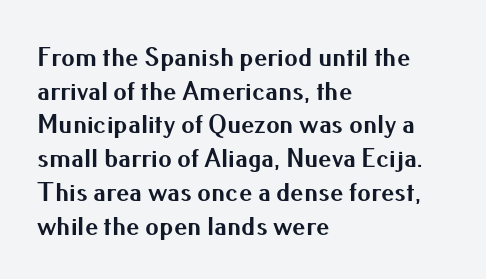
{"italic": "no", "bold": "yes", "underline": "no", "align": "left", "line_spacing": "normal", "line_spacing_ratio": 1.25, "letter_spacing": "normal", "letter_spacing_em": 0.0, "glyph_px": 27}
